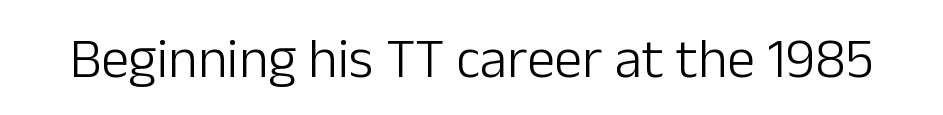
{"serif": "no", "italic": "no", "bold": "no", "weight": "light", "width": "normal", "stroke_contrast": "low", "x_height": "medium", "monospaced": "no", "underline": "no", "letter_spacing": "normal", "letter_spacing_em": 0.0, "glyph_px": 56}
